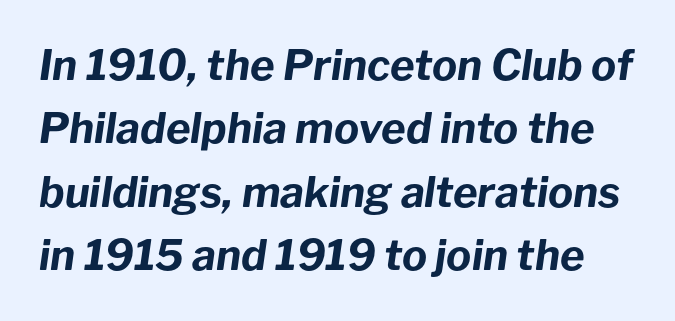
Words float on clear page, feet unadorned. How are the letters spaced? Ordinarily, with no added tracking. Every letter is thick-stroked: bold, no question. The glyphs look as if they've been sheared to an angle. Varying glyph widths throughout — classic text-font behaviour.
